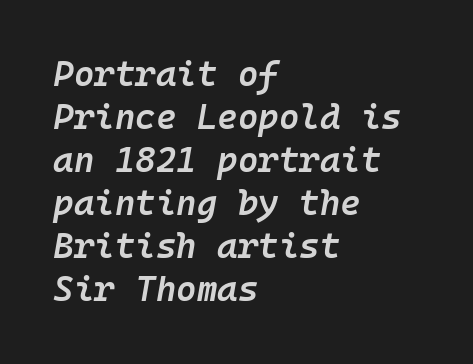
The image shows 35 px semibold type, italic (leaning right), monospaced; set left-aligned, line spacing 1.23x, normal letter spacing, not underlined; low stroke contrast and a medium x-height.
